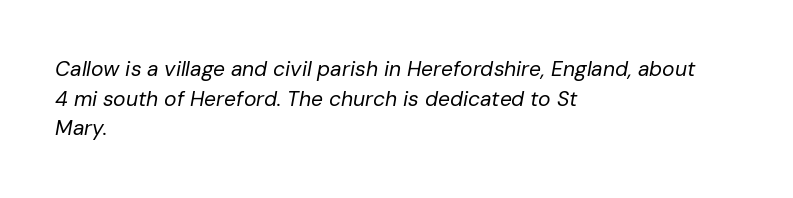
The image shows 21 px text type, italic (leaning right); set left-aligned, normal line spacing (1.41x), normal letter spacing, not underlined.
